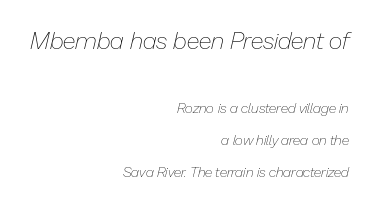
Q: Is the text bold? A: No.
Q: Is the text italic (slanted)? A: Yes, it leans right by about 13 degrees.
Q: Is the text underlined? A: No.
Q: How is the paragraph aligned? A: Right-aligned.
Q: Is the spacing between letters normal or unusually wide? A: Normal.
Q: Is the spacing between lines tight, normal or loose? A: Loose.
Q: Which block of text is set in a larger size, the first (top) or the second (bottom)? A: The first (top) one.
